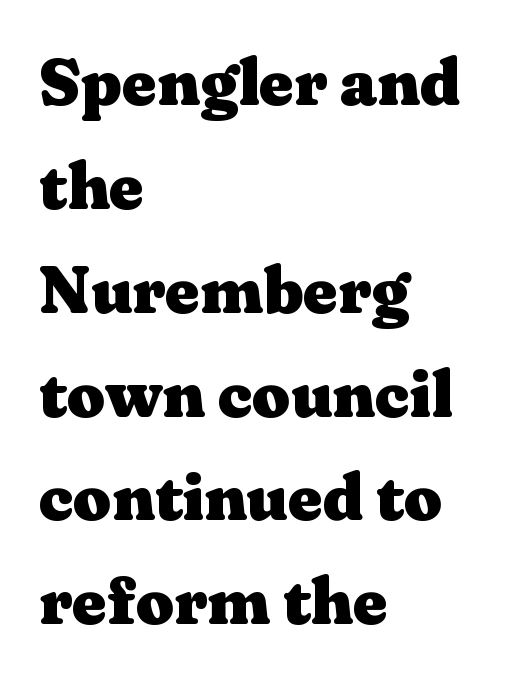
These lines carry a lot of weight — the face is fully bold. The rows are spaced the way most documents space them. Proportional: the letters do not fall into vertical columns. A roman cut, with each character standing at attention.
